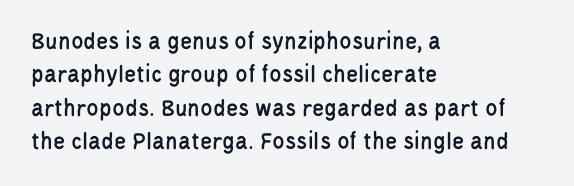
{"italic": "no", "underline": "no", "align": "left", "line_spacing": "normal", "line_spacing_ratio": 1.34, "letter_spacing": "normal", "letter_spacing_em": 0.0, "glyph_px": 25}
